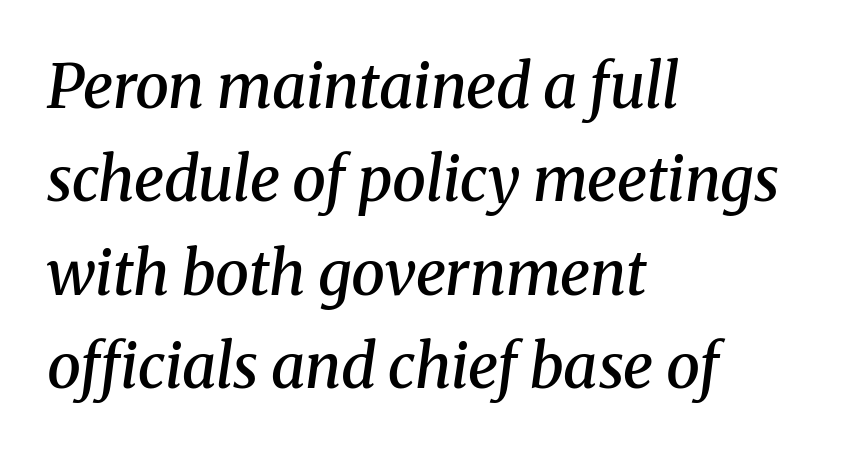
{"serif": "yes", "italic": "yes", "lean": "right", "slant_degrees": 8, "bold": "semi", "weight": "semibold", "width": "normal", "stroke_contrast": "medium", "x_height": "medium", "monospaced": "no", "underline": "no", "align": "left", "line_spacing": "normal", "line_spacing_ratio": 1.53, "letter_spacing": "normal", "letter_spacing_em": 0.0, "glyph_px": 61}
